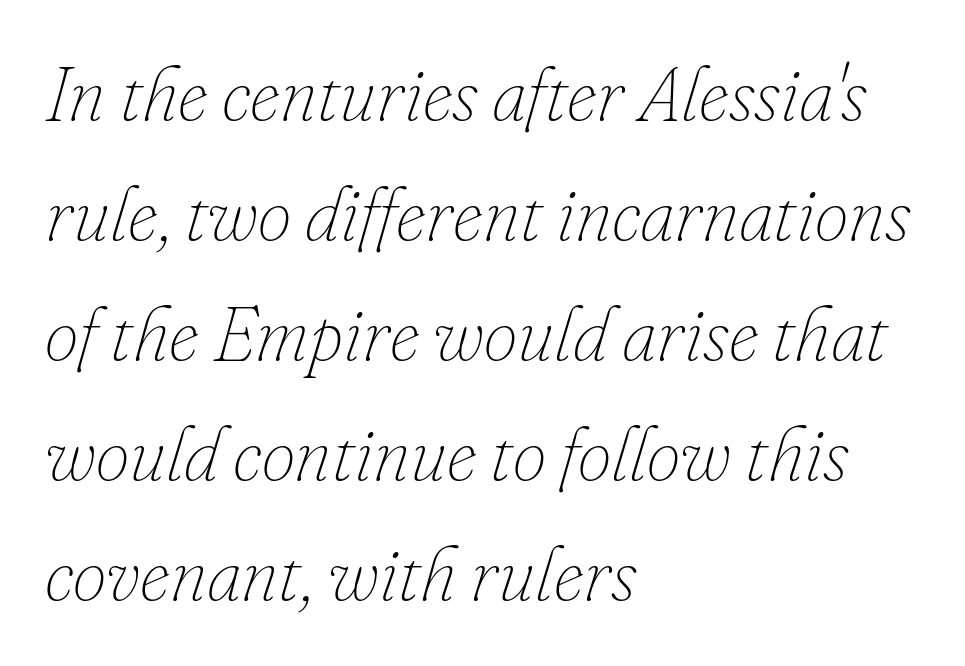
The image shows 76 px thin type, italic (leaning right); set left-aligned, normal line spacing (1.58x), normal letter spacing, not underlined; low stroke contrast and a small x-height.
